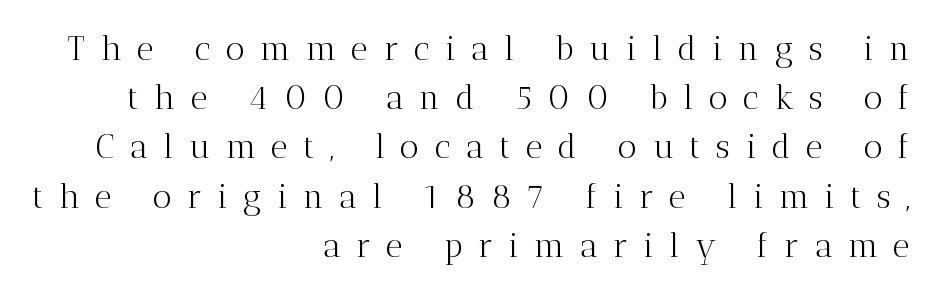
The image shows 33 px light serif type, upright; set right-aligned, normal line spacing (1.49x), unusually wide letter spacing (+0.47 em), not underlined; medium stroke contrast and a medium x-height.
